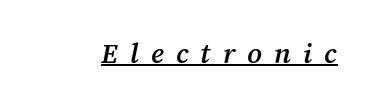
The face used here appears with an underline applied. Each letter's strokes conclude with small projecting serifs. Slanted lettering throughout. Proportional: the letters do not fall into vertical columns. Words appear elongated and porous because spacing is wide.
